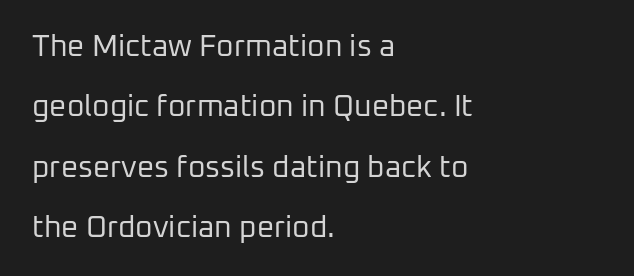
{"serif": "no", "italic": "no", "bold": "no", "weight": "regular", "width": "normal", "stroke_contrast": "low", "x_height": "medium", "monospaced": "no", "underline": "no", "align": "left", "line_spacing": "loose", "line_spacing_ratio": 2.01, "letter_spacing": "normal", "letter_spacing_em": 0.0, "glyph_px": 30}
